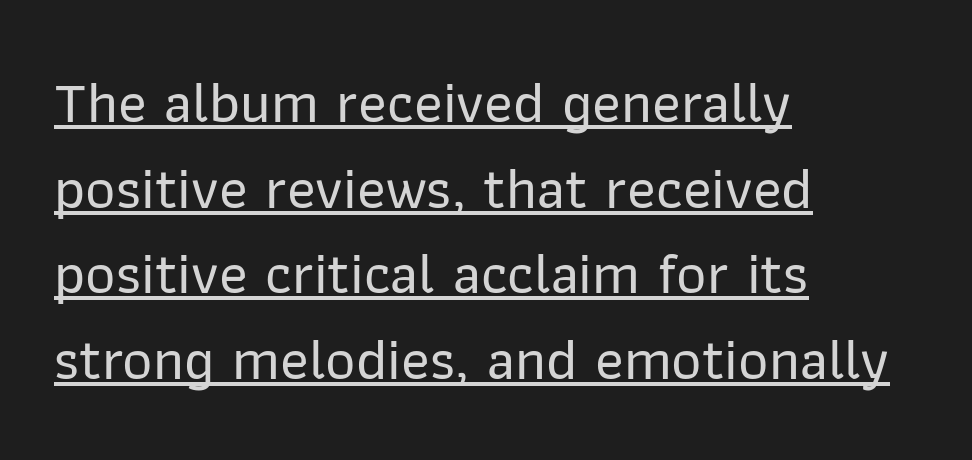
Layout note: lines flush left. Vertical spacing — default. A continuous stroke trails under the words, as in a hyperlink. The gaps between neighbouring characters are ordinary and unremarkable.
